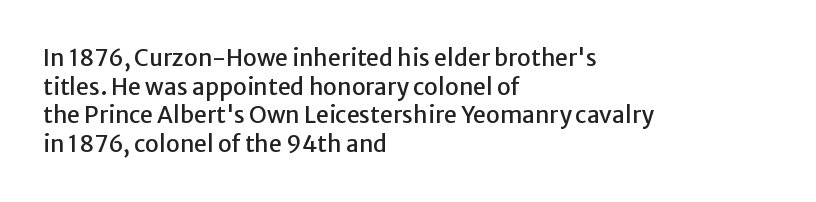
{"italic": "no", "underline": "no", "align": "left", "line_spacing_ratio": 1.24, "letter_spacing": "normal", "letter_spacing_em": 0.0, "glyph_px": 23}
